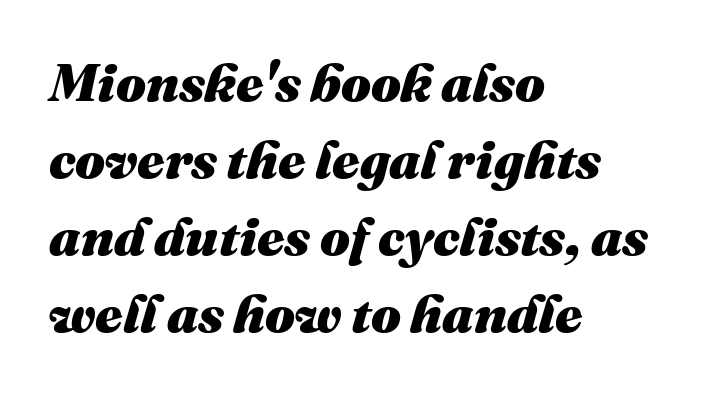
{"italic": "yes", "lean": "right", "slant_degrees": 16, "bold": "yes", "weight": "heavy", "width": "normal", "stroke_contrast": "medium", "x_height": "medium", "monospaced": "no", "underline": "no", "align": "left", "line_spacing": "normal", "line_spacing_ratio": 1.45, "letter_spacing": "normal", "letter_spacing_em": 0.0, "glyph_px": 53}
